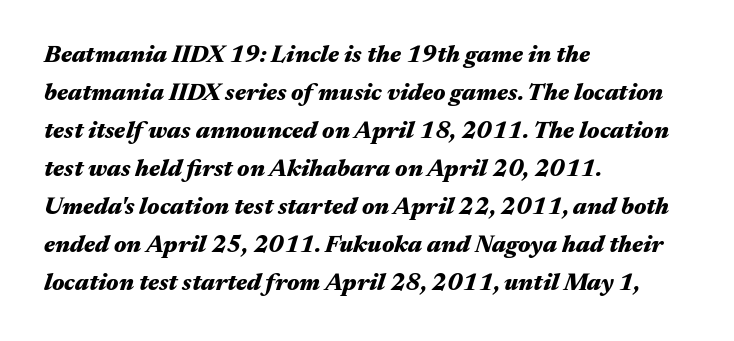
A typesetter would mark this as italic. Short and long lines alike share a common starting point at left. The face used here has the dense, thick strokes of a bold. The vertical gap from one line to the next is medium. No extra tracking has been applied to these lines. Glance below the letters and you will spot only blank space.
